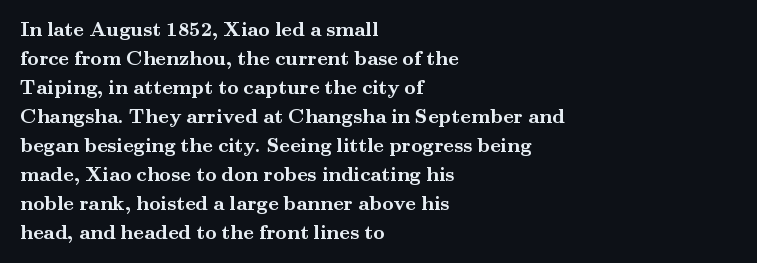
Q: Is the text bold? A: Yes.
Q: Is the text italic (slanted)? A: No, it is upright.
Q: Is the text underlined? A: No.
Q: How is the paragraph aligned? A: Left-aligned.
Q: Is the spacing between letters normal or unusually wide? A: Normal.
Q: Is the spacing between lines tight, normal or loose? A: Normal.
